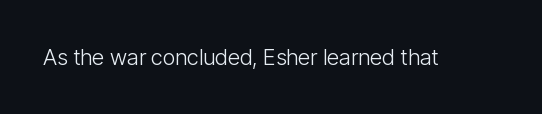
The space directly below the letters is spotless. Quick note: not italic, upright. The line texture is even and compact thanks to regular tracking. These glyphs show unthickened strokes, regular width or finer.
